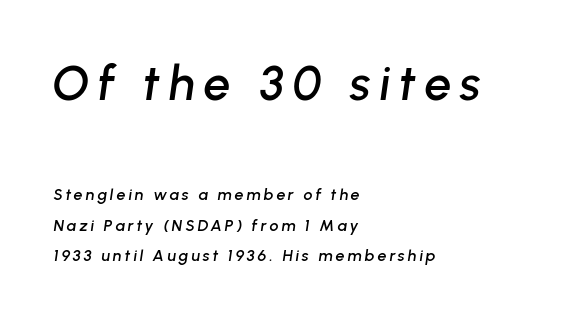
Just letters on the line, the space beneath them empty. The space between consecutive lines is lavish. If you drew a line through each stem, it would be angled. Compared with a centered layout, this one pins lines to the left instead. Bigger letters appear in the top chunk; the bottom chunk is reduced. Here the designer chose a conventional face with non-uniform glyph widths.
